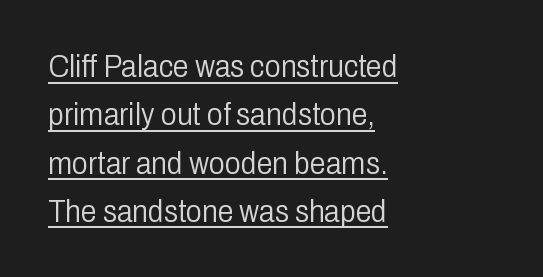
Is this a fixed-width face? No — the glyphs have proportional, varying widths. This block has exactly the height ordinary leading produces. What stands out about the letter spacing? Nothing — it is the standard amount. The cut favours lightness, reaching ordinary text weight at its darkest. The typography opts for an upright posture over an oblique one. The face used here appears with an underline applied.
